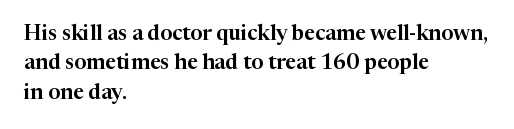
If you drew a ruler down the left edge, every line would touch it. The foot of each line stays bare and open. What's the leading like? Ordinary, nothing unusual. The axis of the letterforms is exactly vertical. Observe the ordinary spacing: letters are neighbours, not strangers.
